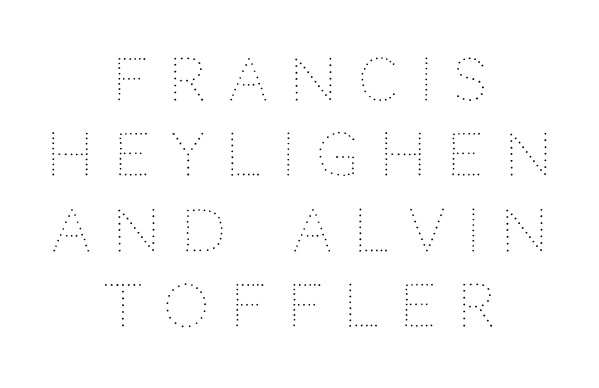
The image shows 58 px thin type, upright; set centered, normal line spacing (1.3x), unusually wide letter spacing (+0.37 em), not underlined; medium stroke contrast and a large x-height.
